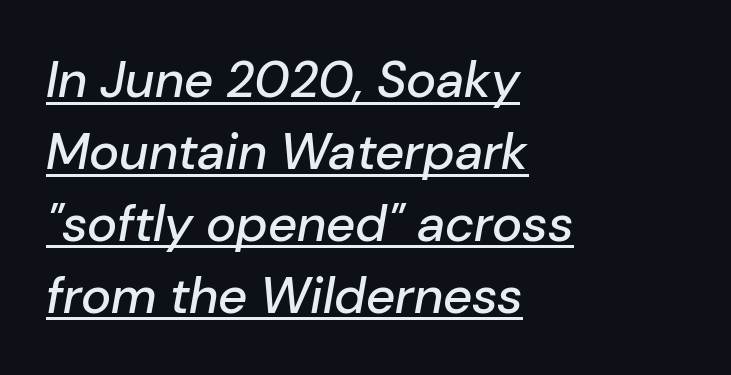
Q: Is the text italic (slanted)? A: Yes, it leans right by about 10 degrees.
Q: Is the text underlined? A: Yes.
Q: How is the paragraph aligned? A: Left-aligned.
Q: Is the spacing between letters normal or unusually wide? A: Normal.
Q: Is the spacing between lines tight, normal or loose? A: Normal.
Q: Width (condensed, normal, or wide)? A: Normal.
Q: Stroke contrast? A: Low.
Q: x-height? A: Medium.
Q: Monospaced? A: No.
